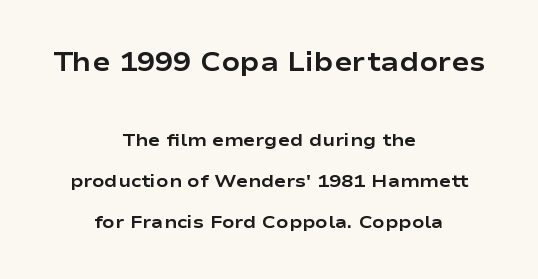
Standard letterfit; no display-style spreading of the glyphs. Just letters on the line, the space beneath them empty. What's the leading like? Stretched, with rows far apart. The rag falls on both sides of this text block equally. Visually, the top section dominates because its glyphs are scaled up. Italic: no, the glyphs are upright roman.
